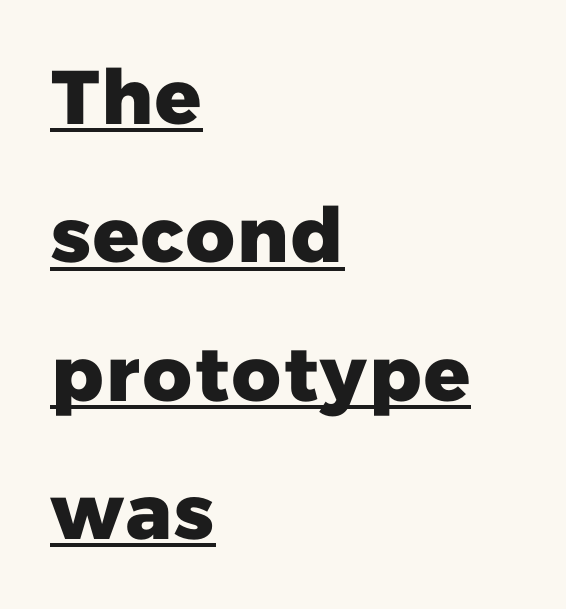
The image shows 76 px heavy sans-serif type; set left-aligned, line spacing 1.82x, normal letter spacing, underlined; low stroke contrast and a medium x-height.
